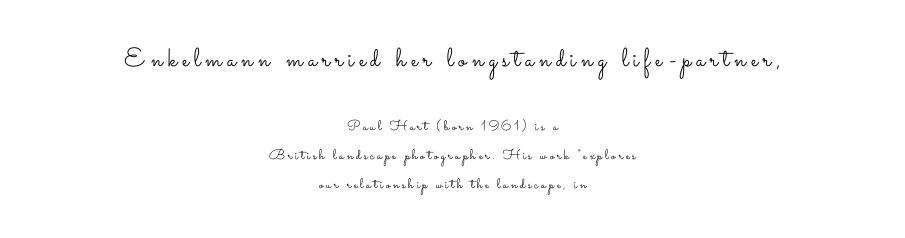
Q: Is the text bold? A: No.
Q: Is the text italic (slanted)? A: Yes.
Q: Is the text underlined? A: No.
Q: How is the paragraph aligned? A: Centered.
Q: Is the spacing between letters normal or unusually wide? A: Unusually wide.
Q: Is the spacing between lines tight, normal or loose? A: Loose.
Q: Which block of text is set in a larger size, the first (top) or the second (bottom)? A: The first (top) one.
